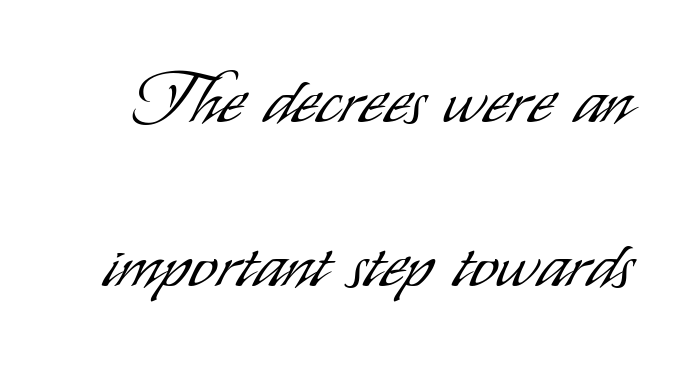
The image shows 70 px light, condensed sans-serif type; set loose line spacing (2.35x), normal letter spacing, not underlined; low stroke contrast and a small x-height.
